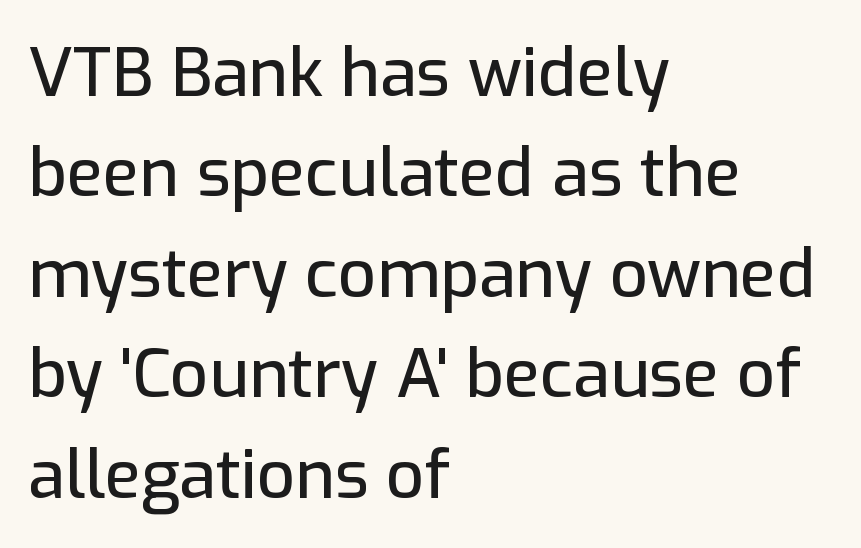
Compared with a centered layout, this one pins lines to the left instead. Honestly, the row spacing looks completely unremarkable. Each row of text sits above clean, open space. Italic? Not at all — the glyphs are vertical. This sample uses plain, unmodified letter spacing.
